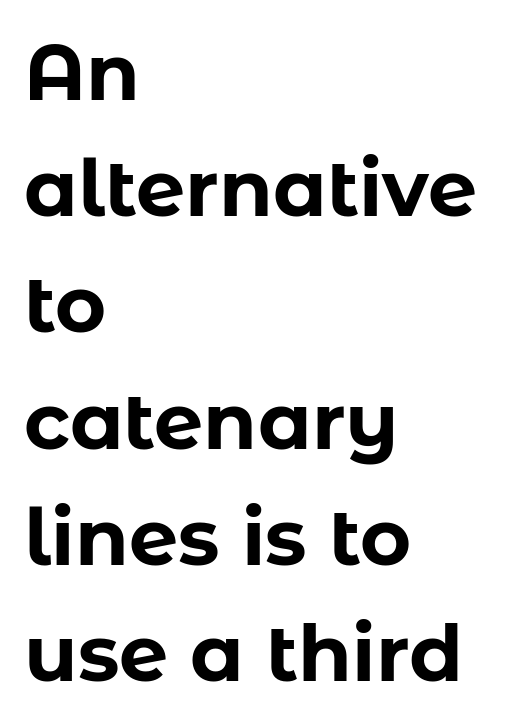
Q: Is the text bold? A: Yes.
Q: Is the text italic (slanted)? A: No, it is upright.
Q: Is the typeface a serif or a sans-serif typeface? A: Sans-serif.
Q: Is the text underlined? A: No.
Q: How is the paragraph aligned? A: Left-aligned.
Q: Is the spacing between letters normal or unusually wide? A: Normal.
Q: Is the spacing between lines tight, normal or loose? A: Normal.
Q: Width (condensed, normal, or wide)? A: Normal.
Q: Stroke contrast? A: Low.
Q: x-height? A: Medium.
Q: Monospaced? A: No.
